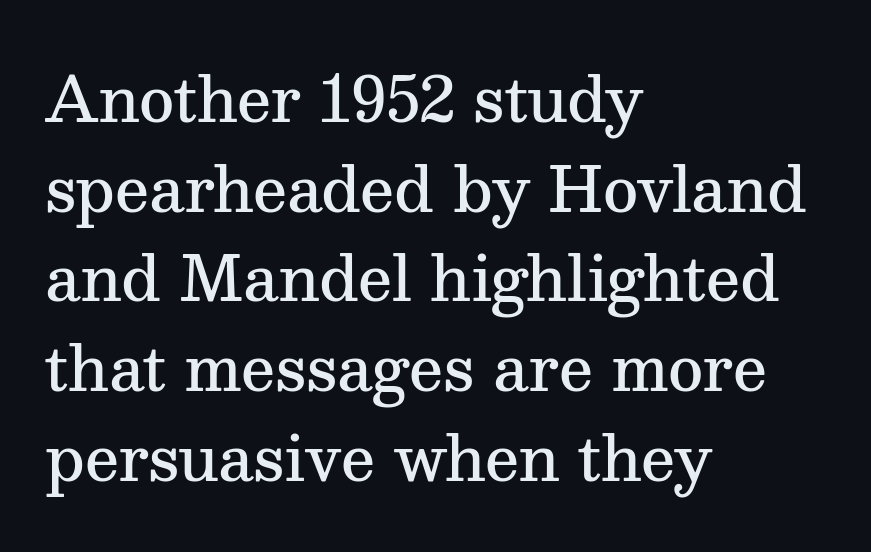
Q: Is the text bold? A: Semi-bold.
Q: Is the text italic (slanted)? A: No, it is upright.
Q: Is the typeface a serif or a sans-serif typeface? A: Serif.
Q: Is the text underlined? A: No.
Q: How is the paragraph aligned? A: Left-aligned.
Q: Is the spacing between letters normal or unusually wide? A: Normal.
Q: Is the spacing between lines tight, normal or loose? A: Normal.
Q: Width (condensed, normal, or wide)? A: Normal.
Q: Stroke contrast? A: Medium.
Q: x-height? A: Medium.
Q: Monospaced? A: No.
